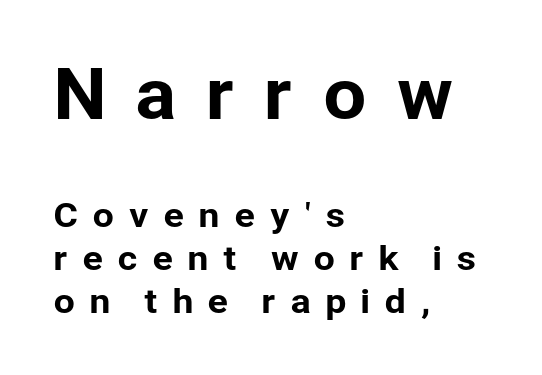
The image shows 69 px sans-serif type, upright; set left-aligned, normal line spacing (1.26x), unusually wide letter spacing (+0.39 em), not underlined; the first (top) block is 2.03x larger; low stroke contrast and a medium x-height.
